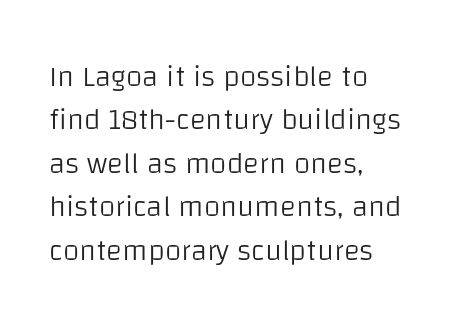
A typesetter would call this leading conventional body-copy spacing. This is sans-serif lettering, the kind often seen on screens and signage. Note the varied advance widths — an 'i' is clearly narrower than an 'm'. Horizontally, the lines are justified to the leading edge only. Descenders hang freely into open space. Unlike italic type, these characters show no tilt at all.
